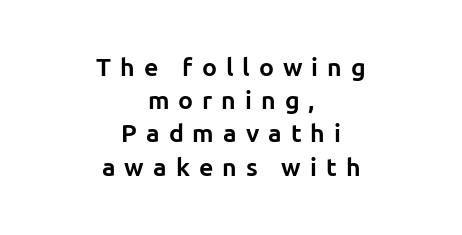
The image shows 25 px bold type, upright; set centered, normal line spacing (1.33x), unusually wide letter spacing (+0.36 em), not underlined.
